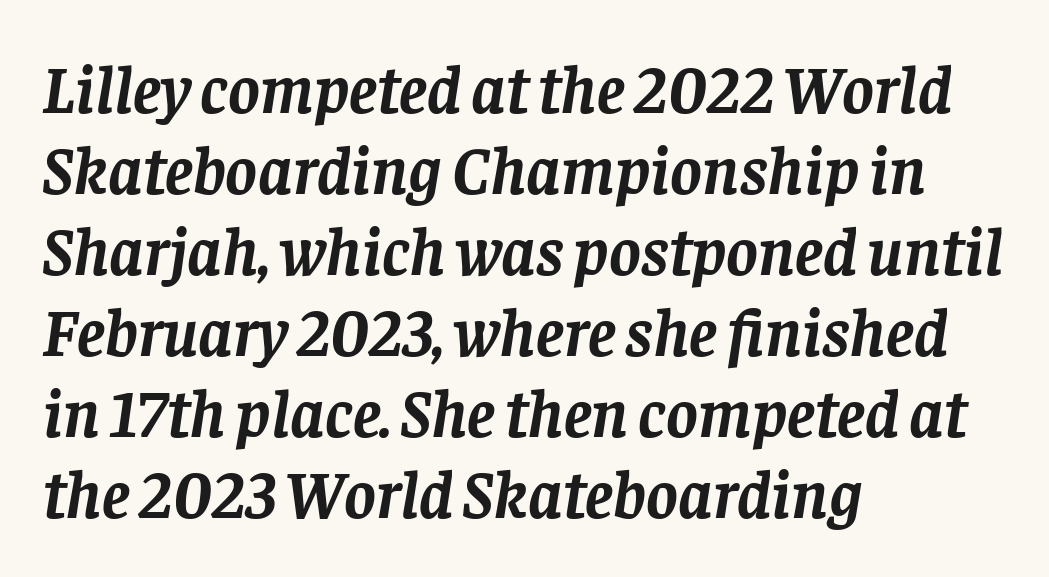
Q: Is the text bold? A: Yes.
Q: Is the text italic (slanted)? A: Yes, it leans right by about 8 degrees.
Q: Is the typeface a serif or a sans-serif typeface? A: Serif.
Q: Is the text underlined? A: No.
Q: How is the paragraph aligned? A: Left-aligned.
Q: Is the spacing between letters normal or unusually wide? A: Normal.
Q: Width (condensed, normal, or wide)? A: Normal.
Q: Stroke contrast? A: Low.
Q: x-height? A: Large.
Q: Monospaced? A: No.
